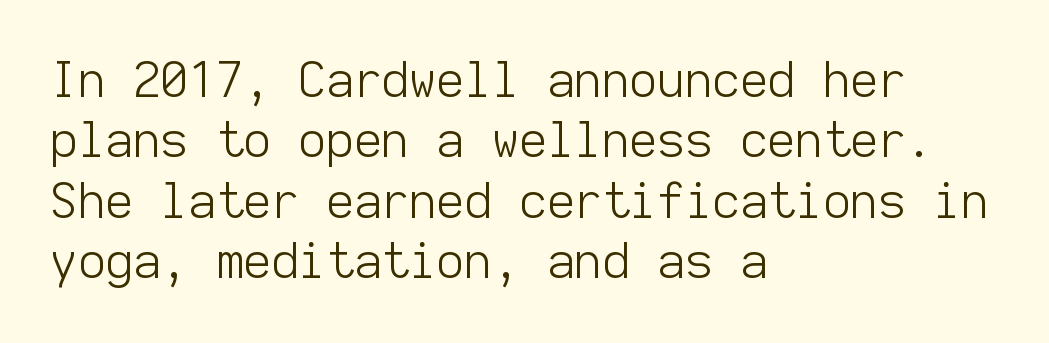
The image shows 48 px light sans-serif type, upright, monospaced; set left-aligned, normal line spacing (1.26x), normal letter spacing, not underlined; low stroke contrast and a medium x-height.
